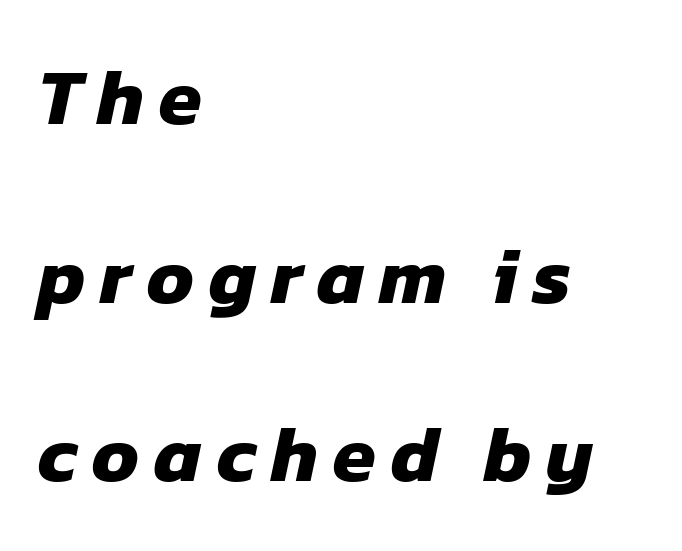
Do the characters align in a grid? No, the font is proportional. Regarding serifs, this sample does without them. Heft: maximum for text — a bold. The rag falls on the right side of this text block. Underline: absent.
